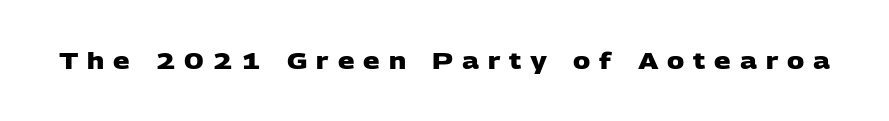
Q: Is the text bold? A: Yes.
Q: Is the text underlined? A: No.
Q: Is the spacing between letters normal or unusually wide? A: Unusually wide.
